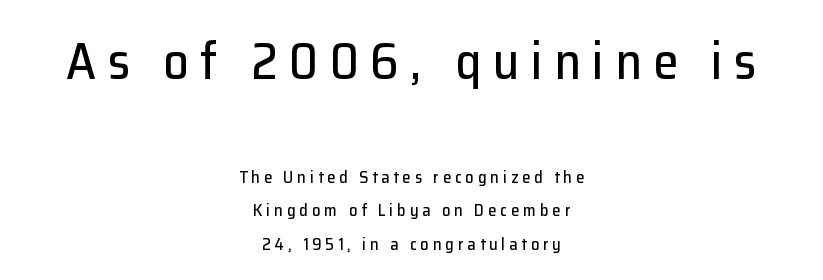
Q: Is the text italic (slanted)? A: No, it is upright.
Q: Is the typeface a serif or a sans-serif typeface? A: Sans-serif.
Q: Is the text underlined? A: No.
Q: How is the paragraph aligned? A: Centered.
Q: Is the spacing between letters normal or unusually wide? A: Unusually wide.
Q: Is the spacing between lines tight, normal or loose? A: Loose.
Q: Which block of text is set in a larger size, the first (top) or the second (bottom)? A: The first (top) one.
Q: Width (condensed, normal, or wide)? A: Normal.
Q: Stroke contrast? A: Low.
Q: x-height? A: Medium.
Q: Monospaced? A: No.
